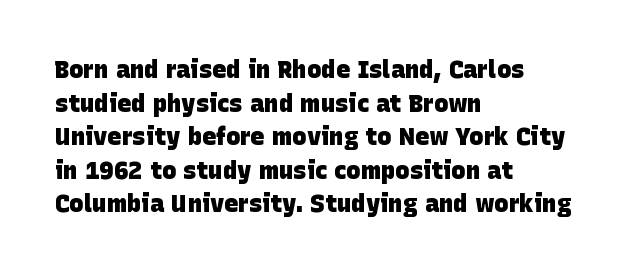
Emphasis by weight is at full strength: bold. Clear beneath every line of the passage. The tracking reads as untouched default to a designer's eye. Horizontal bands of white between lines are of average thickness. Caption: multi-line text, flush left, ragged right.
